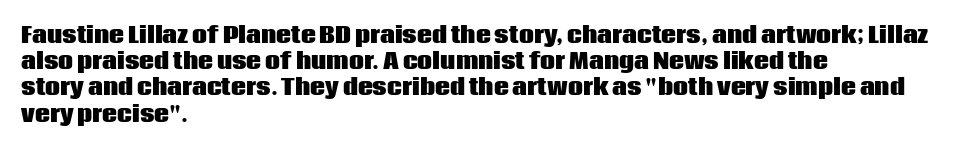
Does the weight exceed regular? Yes, all the way to bold. A typesetter would mark this as roman, not italic. The glyphs are unaccompanied by any horizontal stroke below them. Interline gaps are of average width in this sample. The horizontal fit of the characters is conventional and even.
